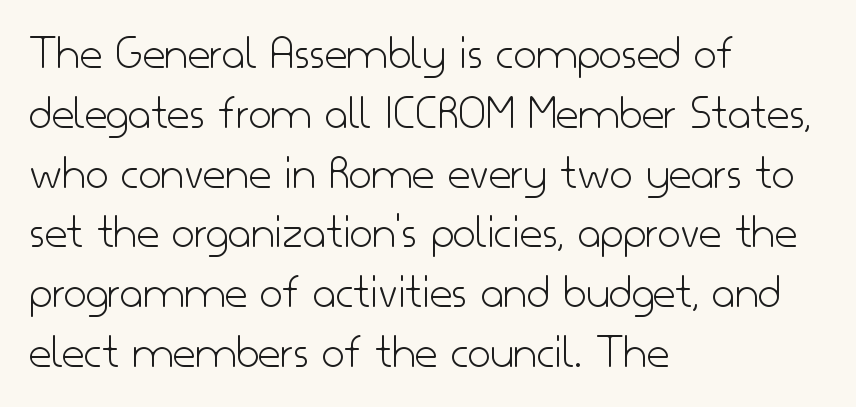
The image shows 49 px light sans-serif type, upright; set left-aligned, line spacing 1.22x, normal letter spacing, not underlined; low stroke contrast and a small x-height.
